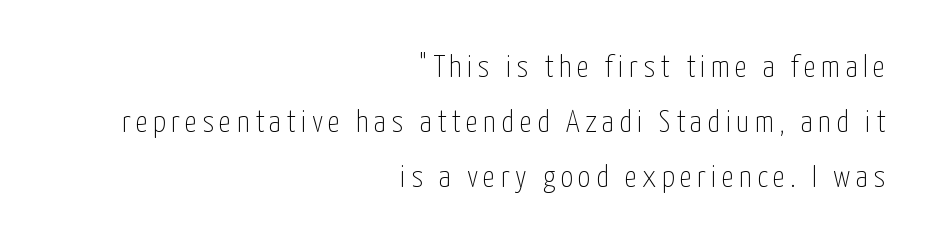
The image shows 31 px thin, condensed sans-serif type, upright; set right-aligned, line spacing 1.77x, not underlined; low stroke contrast and a medium x-height.
